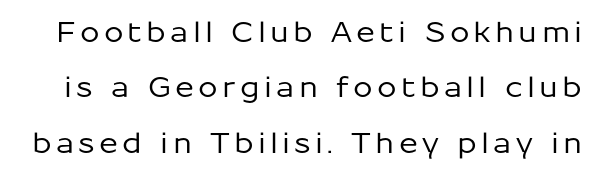
The image shows 28 px sans-serif type, upright; set loose line spacing (1.98x), not underlined; low stroke contrast and a medium x-height.
